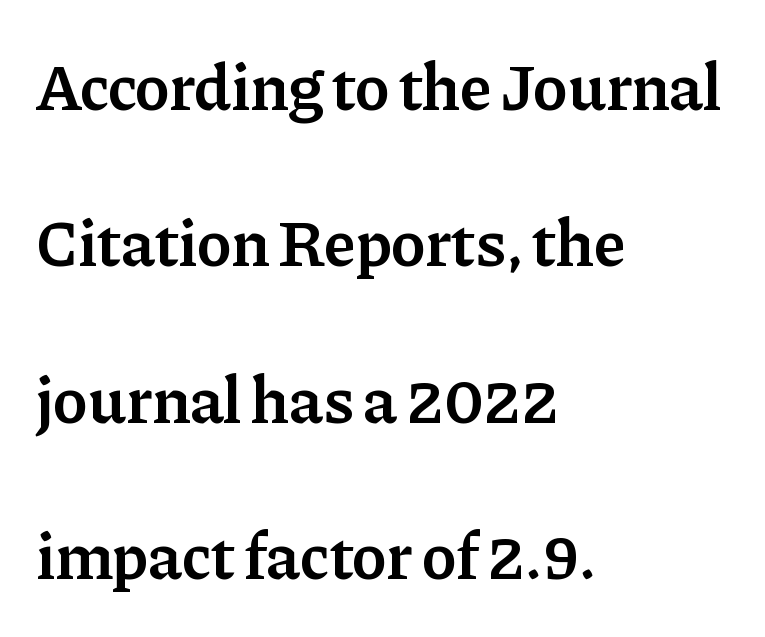
The image shows 66 px semibold serif type, upright; set left-aligned, loose line spacing (2.37x), normal letter spacing, not underlined; low stroke contrast and a medium x-height.
